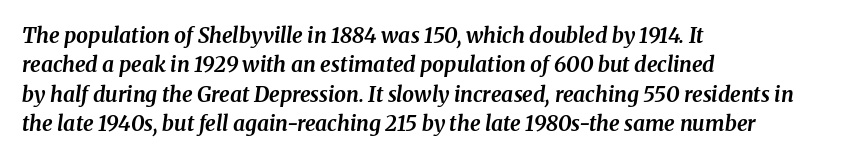
Q: Is the text bold? A: Yes.
Q: Is the text italic (slanted)? A: Yes, it leans right by about 8 degrees.
Q: Is the text underlined? A: No.
Q: How is the paragraph aligned? A: Left-aligned.
Q: Is the spacing between letters normal or unusually wide? A: Normal.
Q: Is the spacing between lines tight, normal or loose? A: Normal.
